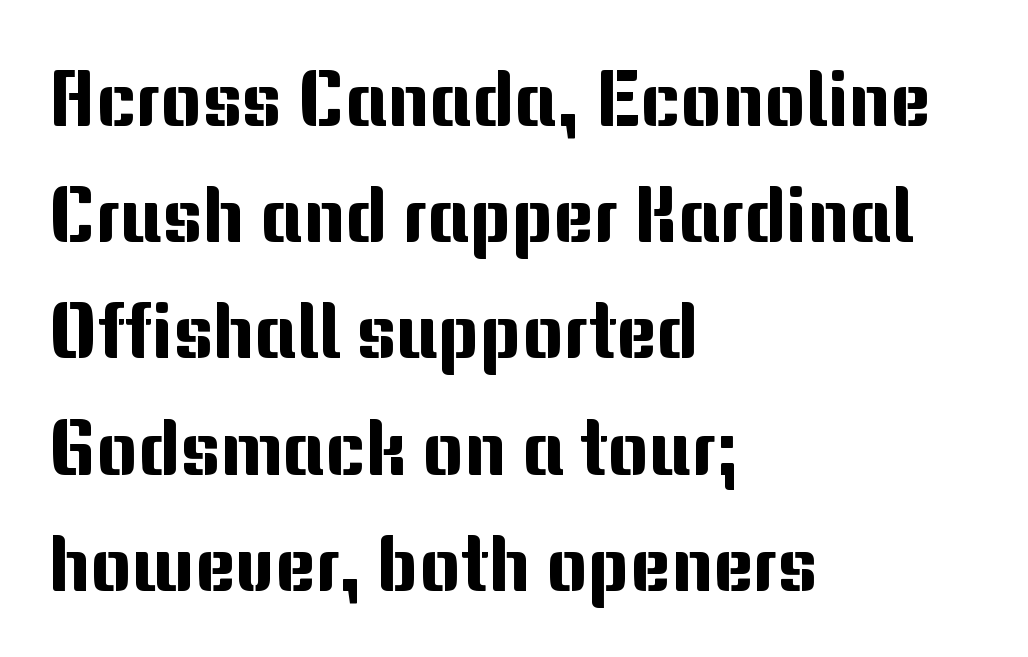
Does the type have serifs? No, each stem ends abruptly. Letters rest on an invisible, unmarked baseline. Regarding leading, the lines here are spaced in the standard way. Glyph-to-glyph distance matches everyday printed text.
